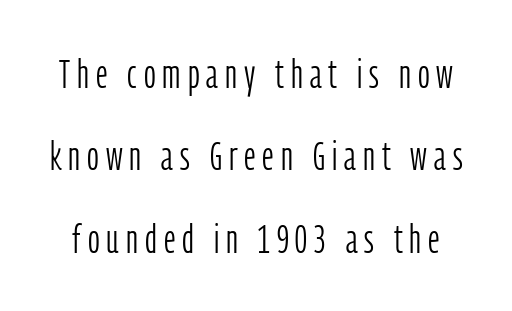
Q: Is the text bold? A: No.
Q: Is the text italic (slanted)? A: No, it is upright.
Q: Is the typeface a serif or a sans-serif typeface? A: Sans-serif.
Q: Is the text underlined? A: No.
Q: Is the spacing between lines tight, normal or loose? A: Loose.
Q: Width (condensed, normal, or wide)? A: Condensed.
Q: Stroke contrast? A: Low.
Q: x-height? A: Medium.
Q: Monospaced? A: No.
